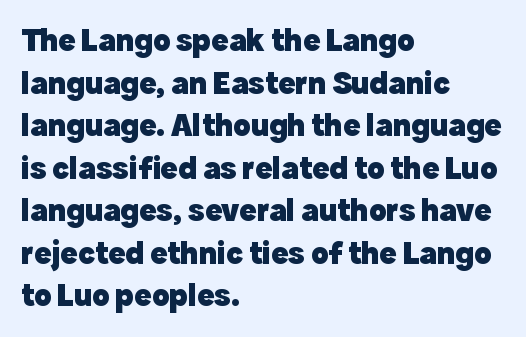
The image shows 32 px heavy sans-serif type, upright; set left-aligned, normal line spacing (1.33x), normal letter spacing, not underlined; a medium x-height.
